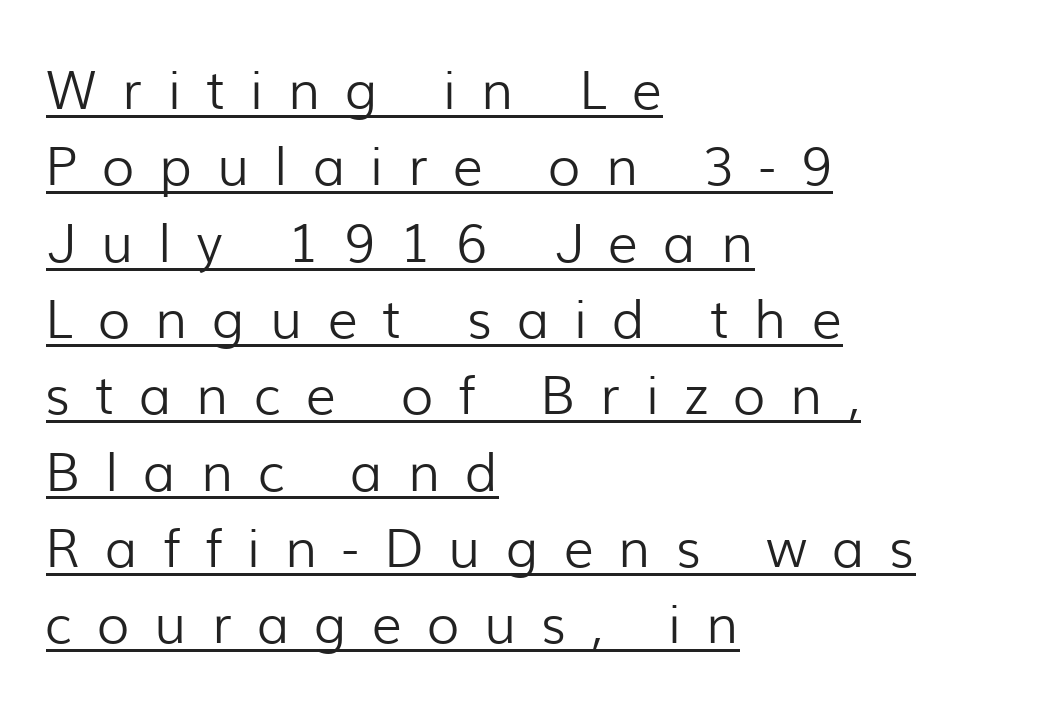
Think standard paragraph weight, or any step lighter than that. Think of a printed novel: that variable character pitch is what you see here. The rag falls on the right side of this text block. Observe the absence of serifs on each vertical stroke in this sample. Horizontal bands of white between lines are of average thickness. Honestly, the underline is the first thing you notice here.
